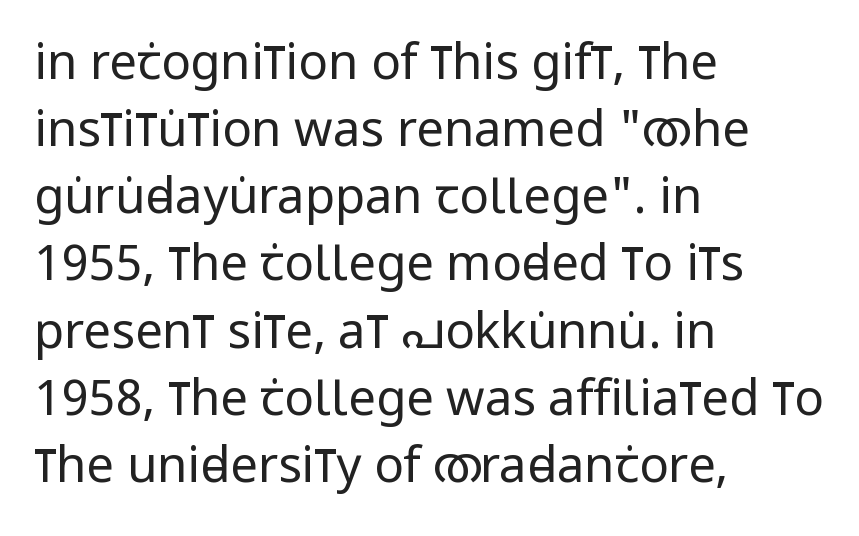
The image shows 49 px regular-weight, condensed sans-serif type, upright; set left-aligned, normal line spacing (1.37x), normal letter spacing, not underlined; low stroke contrast and a large x-height.
